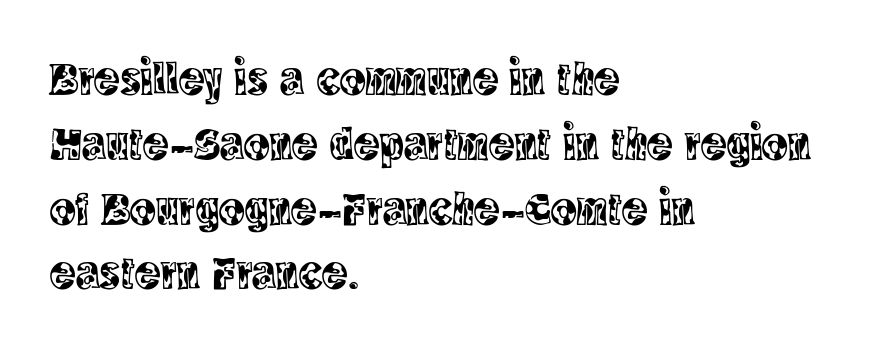
The image shows 48 px condensed serif type, upright; set left-aligned, normal line spacing (1.35x), normal letter spacing, not underlined; a large x-height.
